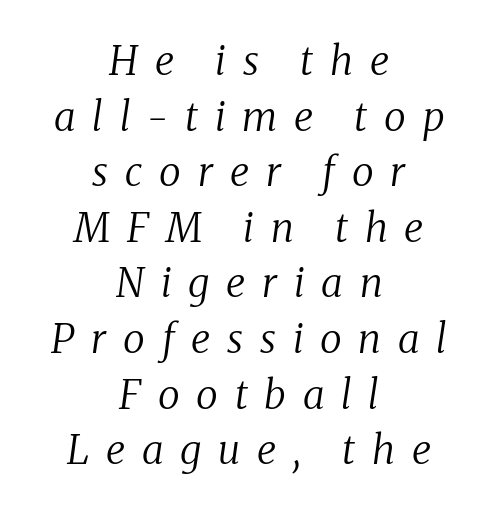
Observe the lean: these are italic letterforms. The string is rendered with underlining switched off. The cut favours lightness, reaching ordinary text weight at its darkest. These lines sit exactly where default settings would place them.
